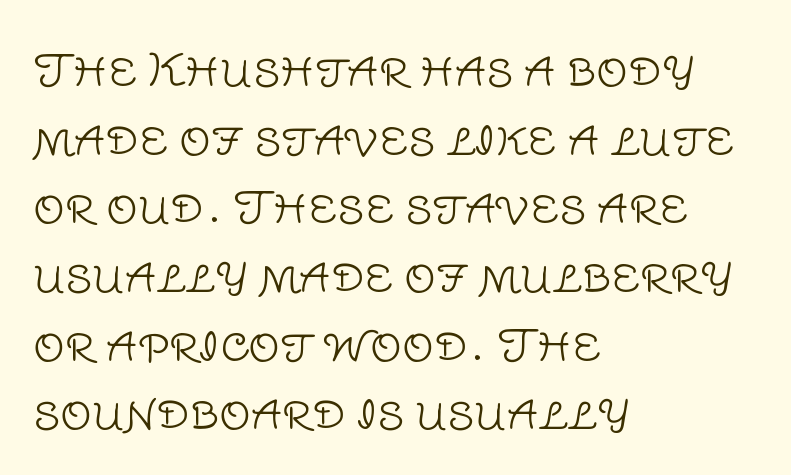
{"serif": "no", "bold": "no", "weight": "light", "width": "normal", "stroke_contrast": "low", "x_height": "large", "monospaced": "no", "underline": "no", "align": "left", "line_spacing": "normal", "line_spacing_ratio": 1.56, "letter_spacing": "normal", "letter_spacing_em": 0.0, "glyph_px": 44}
